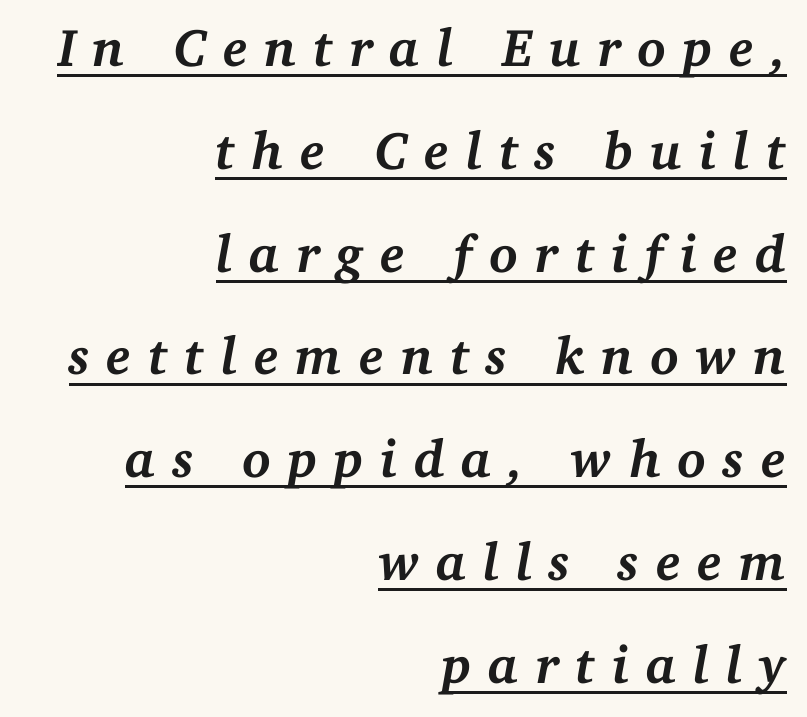
The image shows 53 px semibold serif type, italic (leaning right); set right-aligned, loose line spacing (1.94x), unusually wide letter spacing (+0.31 em), underlined; medium stroke contrast and a medium x-height.
